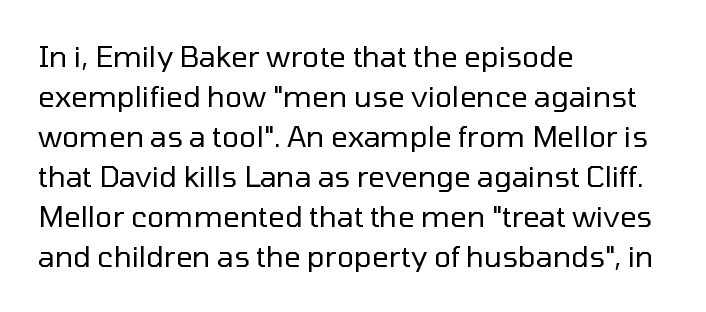
Q: Is the text bold? A: No.
Q: Is the text italic (slanted)? A: No, it is upright.
Q: Is the typeface a serif or a sans-serif typeface? A: Sans-serif.
Q: Is the text underlined? A: No.
Q: How is the paragraph aligned? A: Left-aligned.
Q: Is the spacing between letters normal or unusually wide? A: Normal.
Q: Is the spacing between lines tight, normal or loose? A: Normal.
Q: Width (condensed, normal, or wide)? A: Normal.
Q: Stroke contrast? A: Low.
Q: x-height? A: Medium.
Q: Monospaced? A: No.
